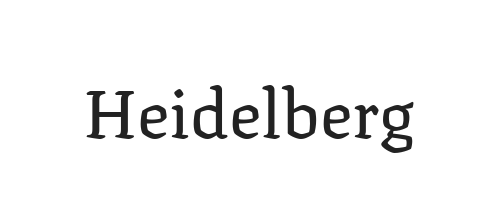
Q: Is the text bold? A: No.
Q: Is the text italic (slanted)? A: No, it is upright.
Q: Is the typeface a serif or a sans-serif typeface? A: Serif.
Q: Is the text underlined? A: No.
Q: Is the spacing between letters normal or unusually wide? A: Normal.
Q: Width (condensed, normal, or wide)? A: Normal.
Q: Stroke contrast? A: Low.
Q: x-height? A: Medium.
Q: Monospaced? A: No.
